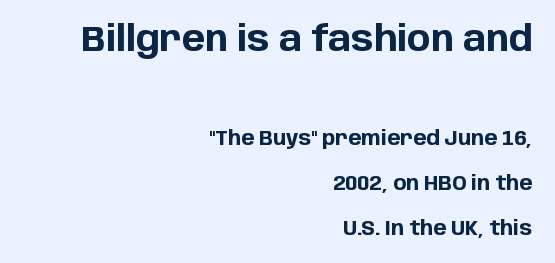
The image shows 35 px bold sans-serif type, upright; set right-aligned, loose line spacing (2.24x), normal letter spacing, not underlined; the first (top) block is 1.75x larger; low stroke contrast and a large x-height.
